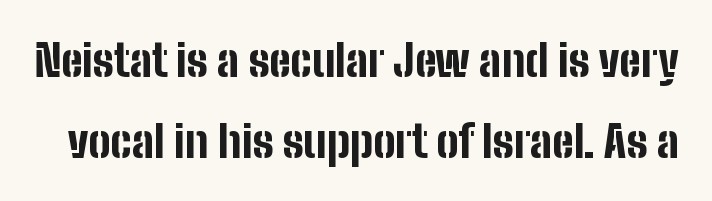
Q: Is the text bold? A: Yes.
Q: Is the text italic (slanted)? A: No, it is upright.
Q: Is the typeface a serif or a sans-serif typeface? A: Sans-serif.
Q: Is the text underlined? A: No.
Q: Is the spacing between letters normal or unusually wide? A: Normal.
Q: Width (condensed, normal, or wide)? A: Condensed.
Q: Stroke contrast? A: Low.
Q: x-height? A: Medium.
Q: Monospaced? A: No.
